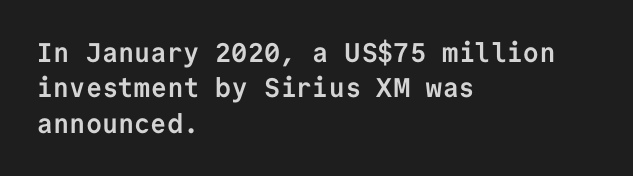
{"italic": "no", "bold": "yes", "underline": "no", "align": "left", "line_spacing": "normal", "line_spacing_ratio": 1.31, "letter_spacing": "normal", "letter_spacing_em": 0.0, "glyph_px": 27}
